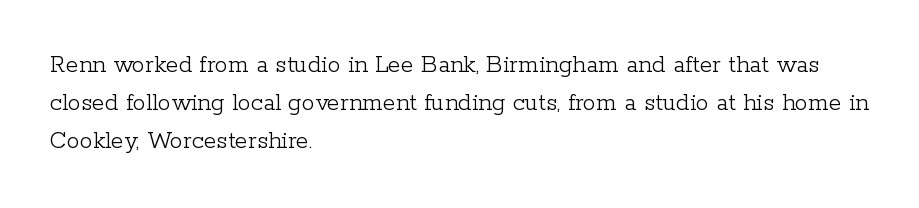
{"italic": "no", "bold": "no", "underline": "no", "align": "left", "line_spacing": "normal", "line_spacing_ratio": 1.47, "letter_spacing": "normal", "letter_spacing_em": 0.0, "glyph_px": 26}
